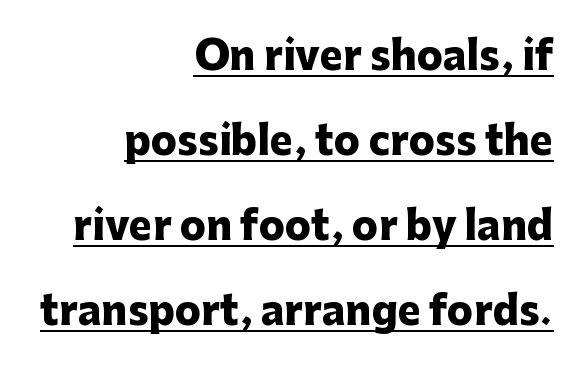
The passage shown is underscored from start to finish. Regarding leading, the lines here are spaced well apart. The horizontal fit of the characters is conventional and even. Every character sits straight up, as roman type does. The face used here is a sans, in the tradition of grotesques and geometrics. Each glyph is drawn with heavy, bold strokes.
